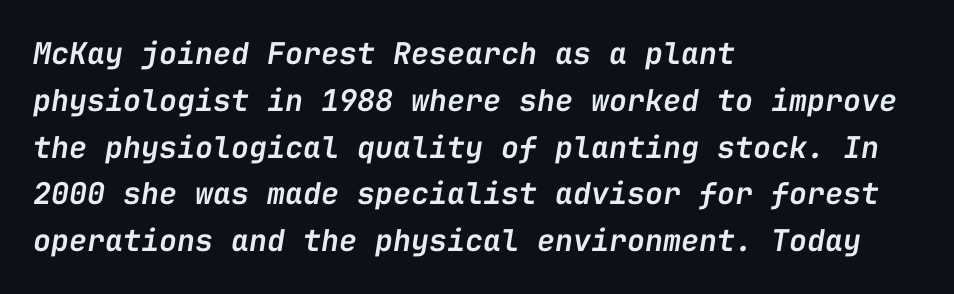
The image shows 30 px semibold type, italic (leaning right), monospaced; set left-aligned, normal line spacing (1.56x), normal letter spacing, not underlined; low stroke contrast and a medium x-height.
